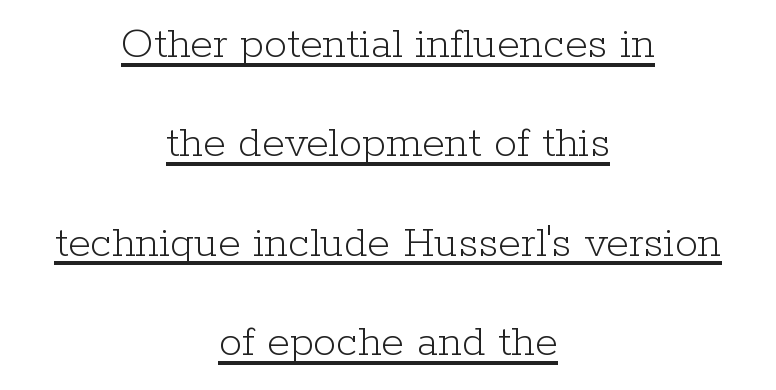
Q: Is the text bold? A: No.
Q: Is the text italic (slanted)? A: No, it is upright.
Q: Is the typeface a serif or a sans-serif typeface? A: Serif.
Q: Is the text underlined? A: Yes.
Q: How is the paragraph aligned? A: Centered.
Q: Is the spacing between letters normal or unusually wide? A: Normal.
Q: Is the spacing between lines tight, normal or loose? A: Loose.
Q: Width (condensed, normal, or wide)? A: Normal.
Q: Stroke contrast? A: Low.
Q: x-height? A: Medium.
Q: Monospaced? A: No.
